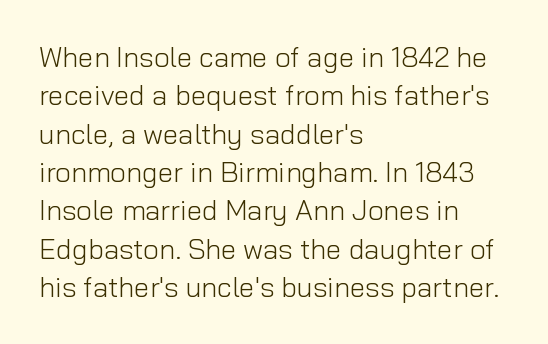
Casual observation: everything's shoved over to the left. Stroke mass is kept to a normal reading level or below. The letterforms sit shoulder to shoulder at normal distance. How would I describe the line gaps? Plain and ordinary. A roman cut, with each character standing at attention. Do the characters align in a grid? No, the font is proportional.
